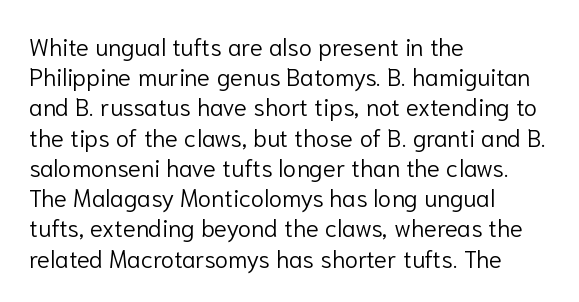
The image shows 24 px text type, upright; set left-aligned, normal line spacing (1.26x), normal letter spacing, not underlined.
